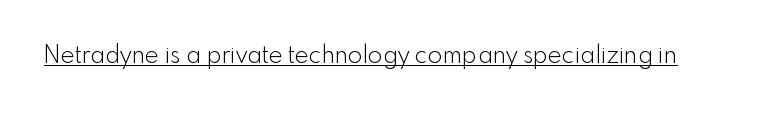
Q: Is the text bold? A: No.
Q: Is the text italic (slanted)? A: No, it is upright.
Q: Is the text underlined? A: Yes.
Q: Is the spacing between letters normal or unusually wide? A: Normal.
